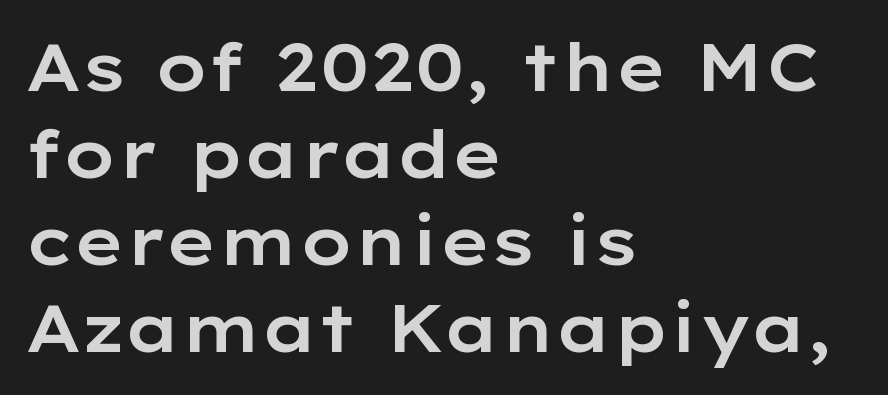
The image shows 66 px wide sans-serif type, upright; set left-aligned, normal line spacing (1.32x), normal letter spacing, not underlined; low stroke contrast and a medium x-height.
